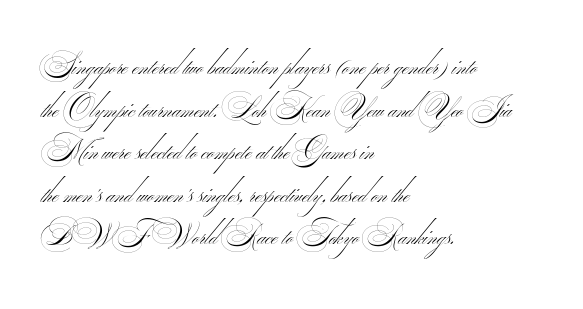
Do the characters align in a grid? No, the font is proportional. The passage shown has conventional tracking throughout. Each stroke keeps to a modest, everyday thickness or less. Grotesque or geometric, the face here clearly has no serifs.
